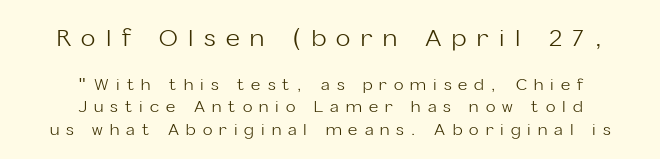
Q: Is the text bold? A: No.
Q: Is the text italic (slanted)? A: No, it is upright.
Q: Is the text underlined? A: No.
Q: How is the paragraph aligned? A: Centered.
Q: Is the spacing between letters normal or unusually wide? A: Unusually wide.
Q: Is the spacing between lines tight, normal or loose? A: Normal.
Q: Which block of text is set in a larger size, the first (top) or the second (bottom)? A: The first (top) one.
